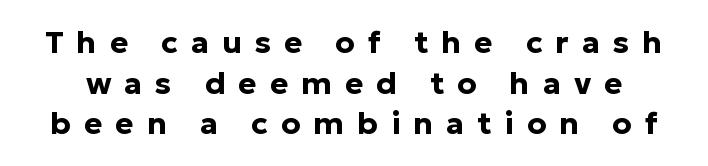
Q: Is the text bold? A: Yes.
Q: Is the text italic (slanted)? A: No, it is upright.
Q: Is the typeface a serif or a sans-serif typeface? A: Sans-serif.
Q: Is the text underlined? A: No.
Q: Is the spacing between letters normal or unusually wide? A: Unusually wide.
Q: Is the spacing between lines tight, normal or loose? A: Normal.
Q: Width (condensed, normal, or wide)? A: Normal.
Q: Stroke contrast? A: Low.
Q: x-height? A: Medium.
Q: Monospaced? A: No.
